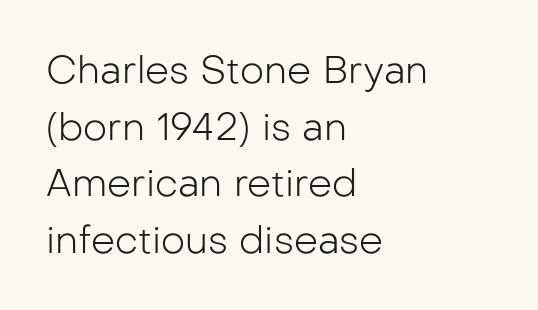
The compositor pushed each line to the left boundary. Check the space under the baseline: it is left empty. Students, observe: this is what conventionally led text looks like. Think of a printed novel: that variable character pitch is what you see here. Tall strokes in this sample are plumb rather than angled. Tracking here is standard; glyphs follow each other at the usual distance.
